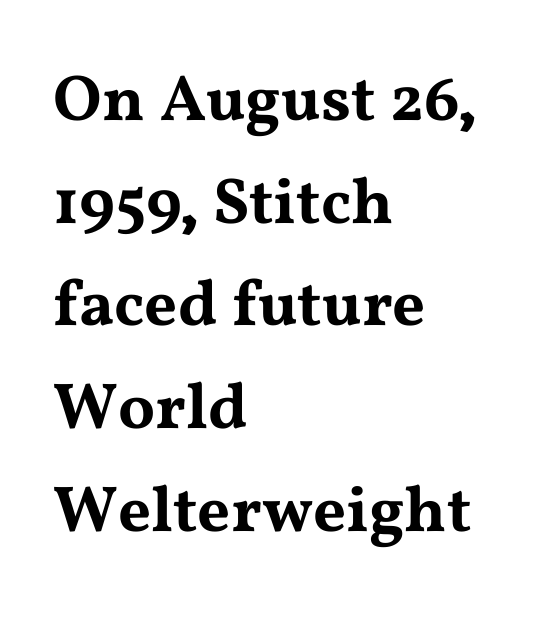
{"serif": "yes", "italic": "no", "width": "wide", "stroke_contrast": "medium", "x_height": "medium", "monospaced": "no", "underline": "no", "align": "left", "line_spacing": "normal", "line_spacing_ratio": 1.58, "letter_spacing": "normal", "letter_spacing_em": 0.0, "glyph_px": 65}
